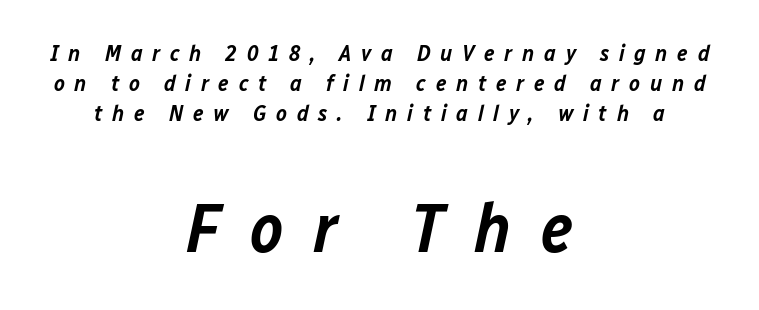
{"italic": "yes", "lean": "right", "slant_degrees": 12, "bold": "semi", "weight": "semibold", "width": "normal", "stroke_contrast": "low", "x_height": "medium", "monospaced": "no", "underline": "no", "align": "center", "line_spacing": "normal", "line_spacing_ratio": 1.31, "letter_spacing": "wide", "letter_spacing_em": 0.42, "larger_block": "second", "size_ratio": 3.04, "glyph_px": 70}
